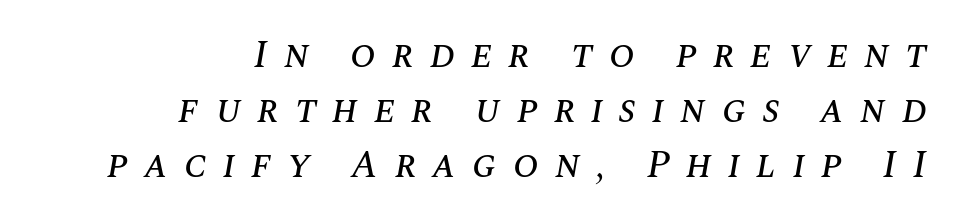
{"italic": "yes", "lean": "right", "slant_degrees": 10, "width": "normal", "stroke_contrast": "medium", "x_height": "large", "monospaced": "no", "underline": "no", "align": "right", "line_spacing": "normal", "line_spacing_ratio": 1.45, "letter_spacing": "wide", "letter_spacing_em": 0.42, "glyph_px": 38}
